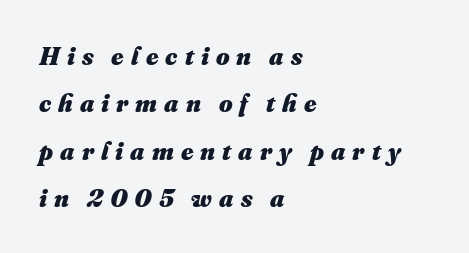
Notice how the passage keeps a crisp vertical edge on the left only. Each word looks stretched out because of the extra space between its letters. The passage shown is emphatically bold. Bare-footed words on every line.
